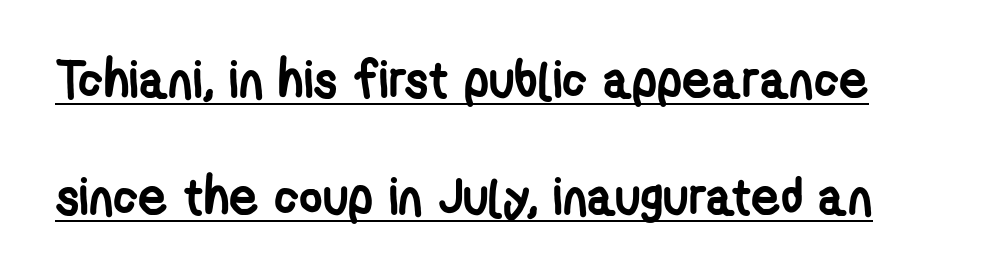
Q: Is the text bold? A: Yes.
Q: Is the typeface a serif or a sans-serif typeface? A: Sans-serif.
Q: Is the text underlined? A: Yes.
Q: Is the spacing between letters normal or unusually wide? A: Normal.
Q: Is the spacing between lines tight, normal or loose? A: Loose.
Q: Width (condensed, normal, or wide)? A: Condensed.
Q: Stroke contrast? A: Low.
Q: x-height? A: Medium.
Q: Monospaced? A: No.
